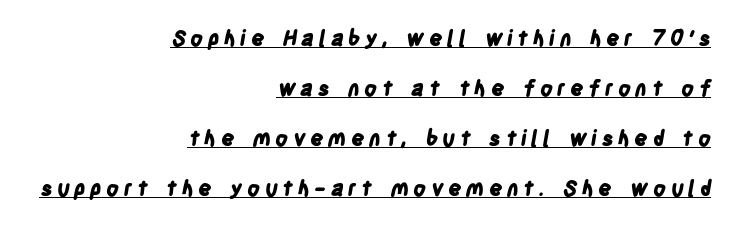
You could fit nearly another row in the gap between these rows. Does a line run under the words? Yes, clearly. Is the block centered? No — it sits flush against the right margin. Short note: letters widely spaced. Look at the stroke-to-counter ratio: heavy, a bold.
